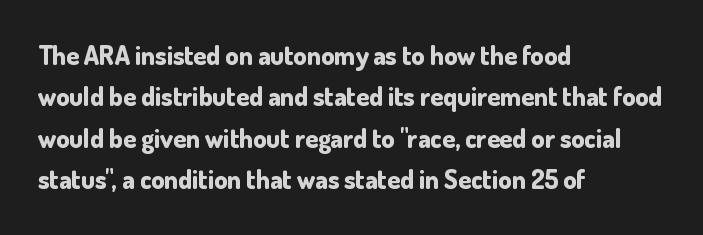
Q: Is the text bold? A: Yes.
Q: Is the text italic (slanted)? A: No, it is upright.
Q: Is the text underlined? A: No.
Q: How is the paragraph aligned? A: Left-aligned.
Q: Is the spacing between letters normal or unusually wide? A: Normal.
Q: Is the spacing between lines tight, normal or loose? A: Normal.
